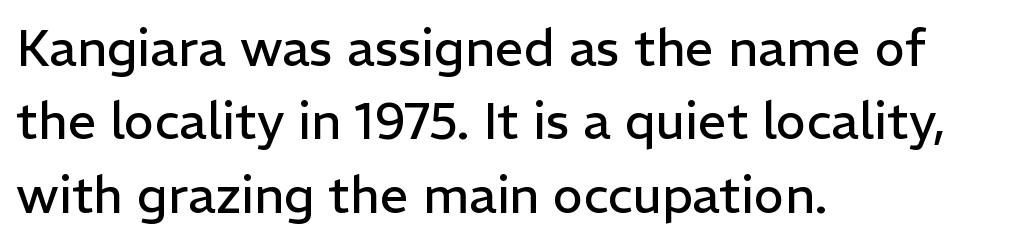
Do the characters align in a grid? No, the font is proportional. No extra tracking has been applied to these lines. No feet cap the strokes, marking this as sans-serif type. Vertical stems look standard width or narrower in stroke.
